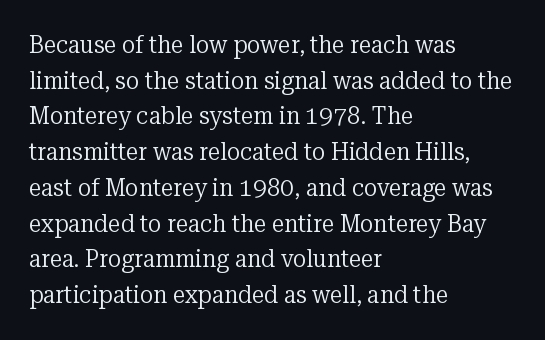
{"italic": "no", "bold": "no", "underline": "no", "align": "left", "line_spacing": "normal", "line_spacing_ratio": 1.43, "letter_spacing": "normal", "letter_spacing_em": 0.0, "glyph_px": 25}
